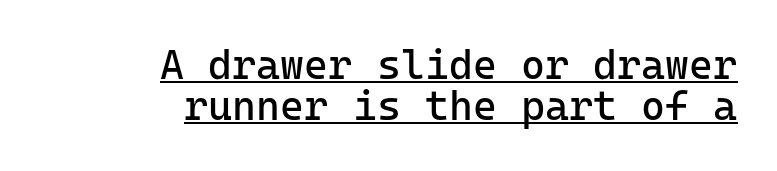
Every character sits straight up, as roman type does. Short and long lines alike share a common ending point at right. The face used here appears with an underline applied. Compared with typical body copy, the letter spacing here is the same. Weight class: somewhere from thin through regular. Leading is clearly below the norm, producing a dense column.
